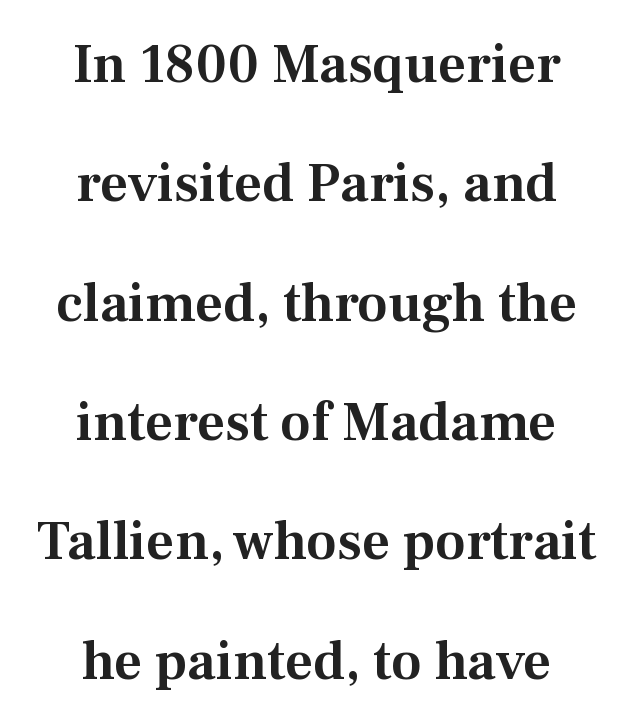
You can tell it's not italic because the verticals are truly vertical. The passage shown is typeset with a serif family. Each row of text sits above clean, open space. Every row of glyphs is offset so its center matches the block's center. Notice the wide empty band between every row — that's loose leading.
